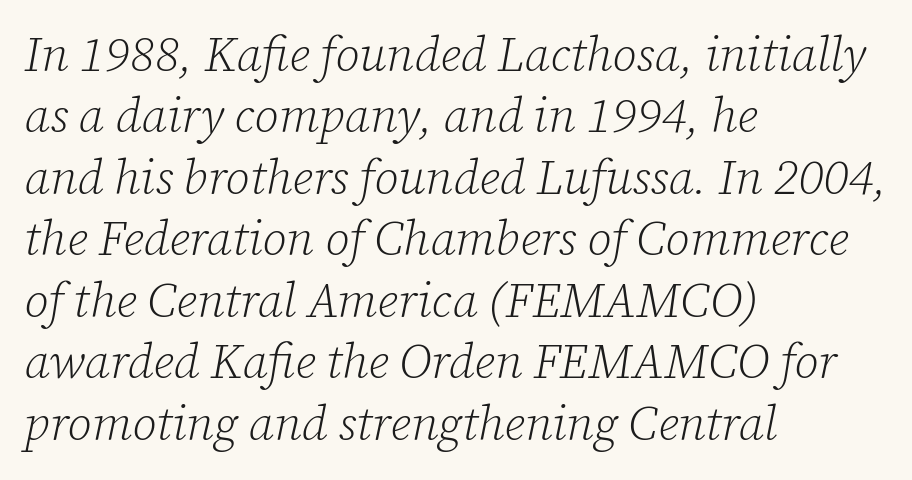
{"serif": "yes", "italic": "yes", "lean": "right", "slant_degrees": 12, "bold": "no", "weight": "light", "width": "normal", "stroke_contrast": "low", "x_height": "medium", "monospaced": "no", "underline": "no", "align": "left", "line_spacing": "normal", "line_spacing_ratio": 1.28, "letter_spacing": "normal", "letter_spacing_em": 0.0, "glyph_px": 48}
